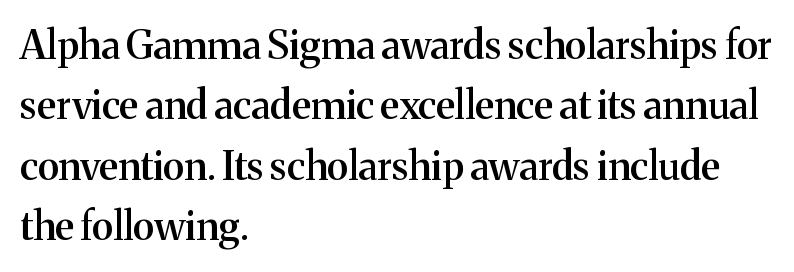
A typesetter would call this proportional, since set widths differ per character. Each new line begins a customary step beneath the previous one. A typesetter would call this zero additional tracking. The designer went with a serif here, giving each stem small feet. Unlike italic type, these characters show no tilt at all.
